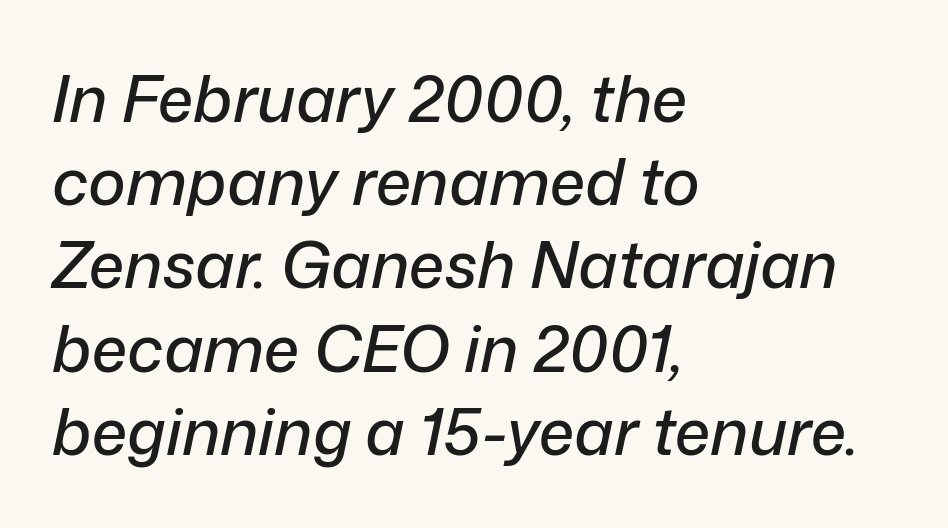
The image shows 64 px text type, italic (leaning right); set left-aligned, normal line spacing (1.3x), normal letter spacing, not underlined; low stroke contrast and a medium x-height.
